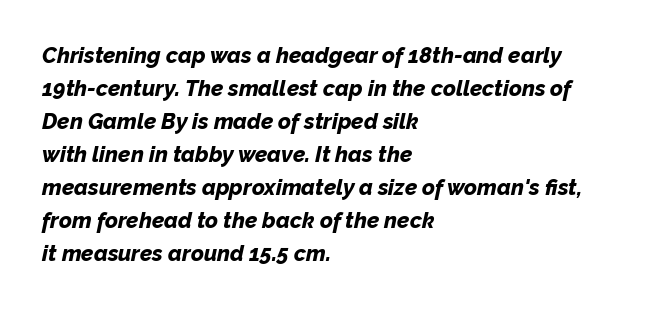
The strokes are fattened all the way to bold. The gap between lines stays unmarked. The text carries the slant typical of an italic or oblique font. The passage shown has conventional tracking throughout. The text block is weighted toward the left margin, trailing off unevenly rightward.
